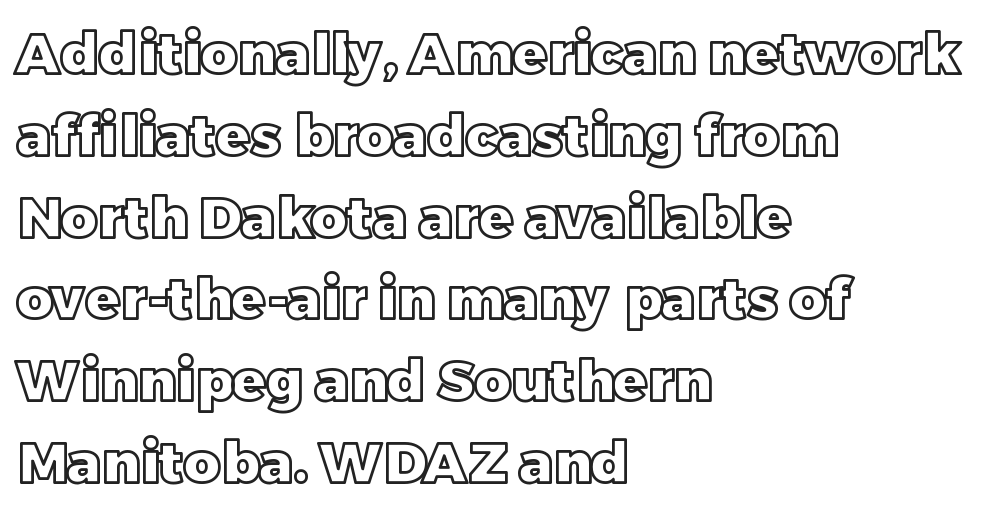
{"italic": "no", "width": "normal", "x_height": "large", "monospaced": "no", "underline": "no", "align": "left", "line_spacing": "normal", "line_spacing_ratio": 1.46, "letter_spacing": "normal", "letter_spacing_em": 0.0, "glyph_px": 56}
